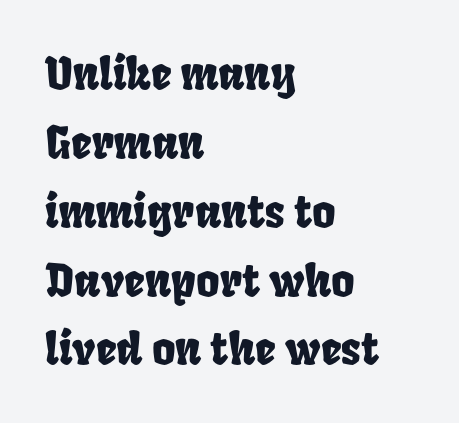
Q: Is the text underlined? A: No.
Q: How is the paragraph aligned? A: Left-aligned.
Q: Is the spacing between letters normal or unusually wide? A: Normal.
Q: Is the spacing between lines tight, normal or loose? A: Normal.
Q: Width (condensed, normal, or wide)? A: Condensed.
Q: Stroke contrast? A: Low.
Q: x-height? A: Large.
Q: Monospaced? A: No.
